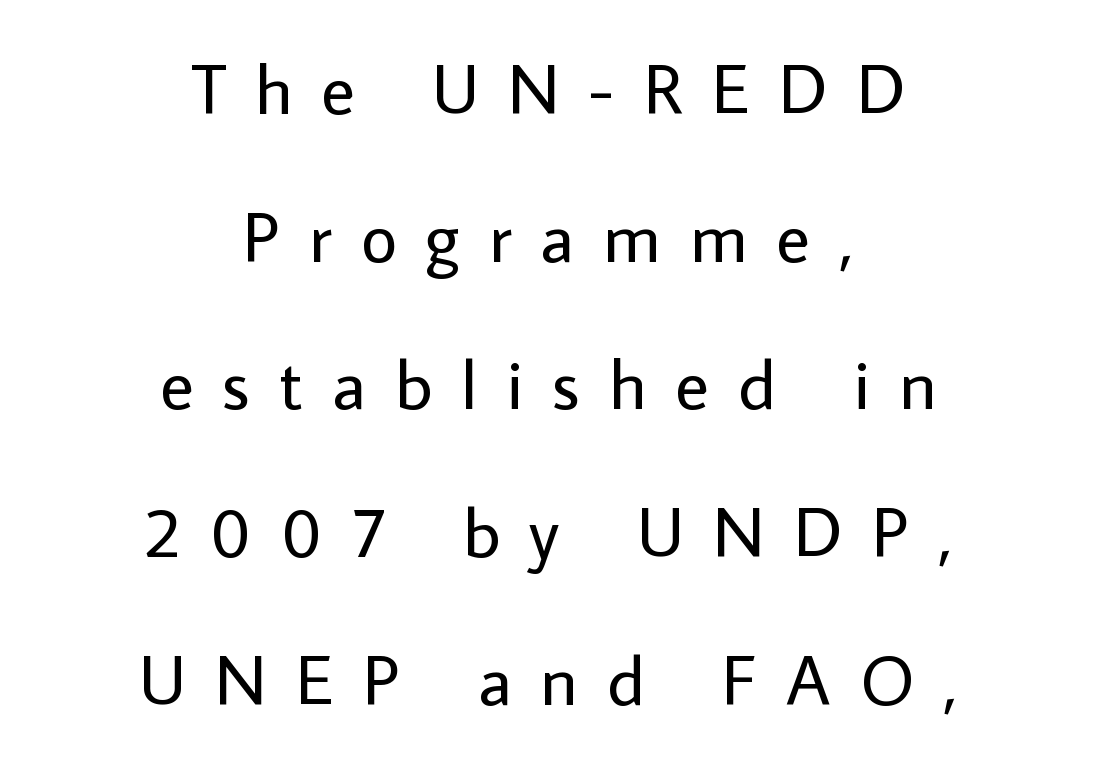
The image shows 71 px regular-weight sans-serif type, upright; set centered, loose line spacing (2.08x), unusually wide letter spacing (+0.41 em), not underlined; low stroke contrast and a medium x-height.
